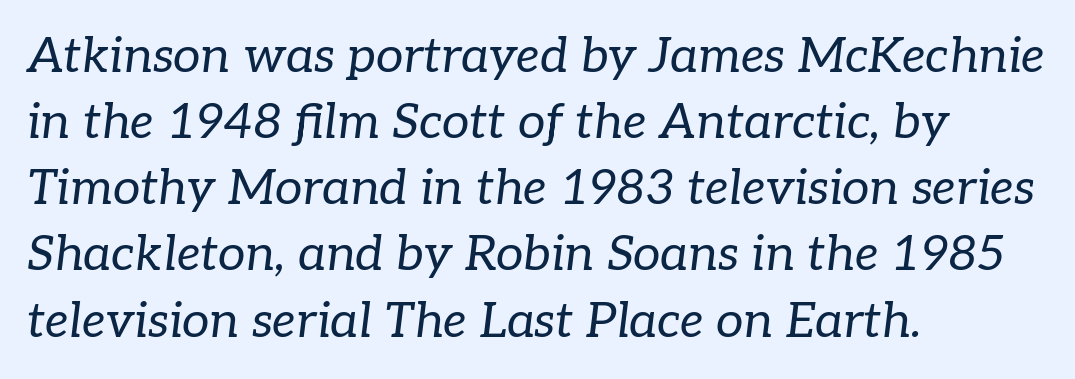
Slanted lettering throughout. Note: serifs present on the glyphs. Line starts are locked; line ends wander. The string is rendered with underlining switched off. The vertical gap from one line to the next is medium.
